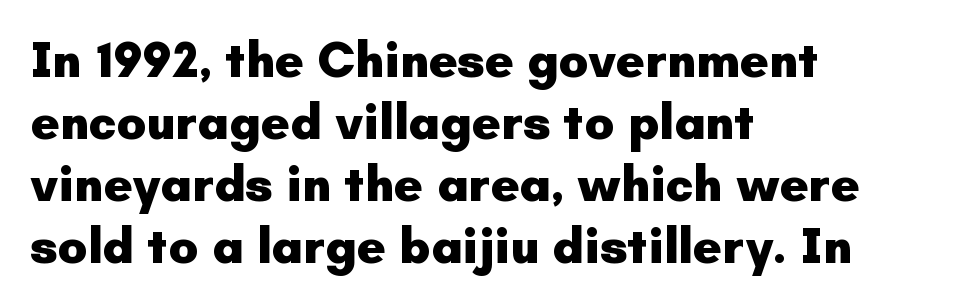
The image shows 50 px heavy sans-serif type, upright; set left-aligned, line spacing 1.24x, normal letter spacing, not underlined; low stroke contrast and a small x-height.
